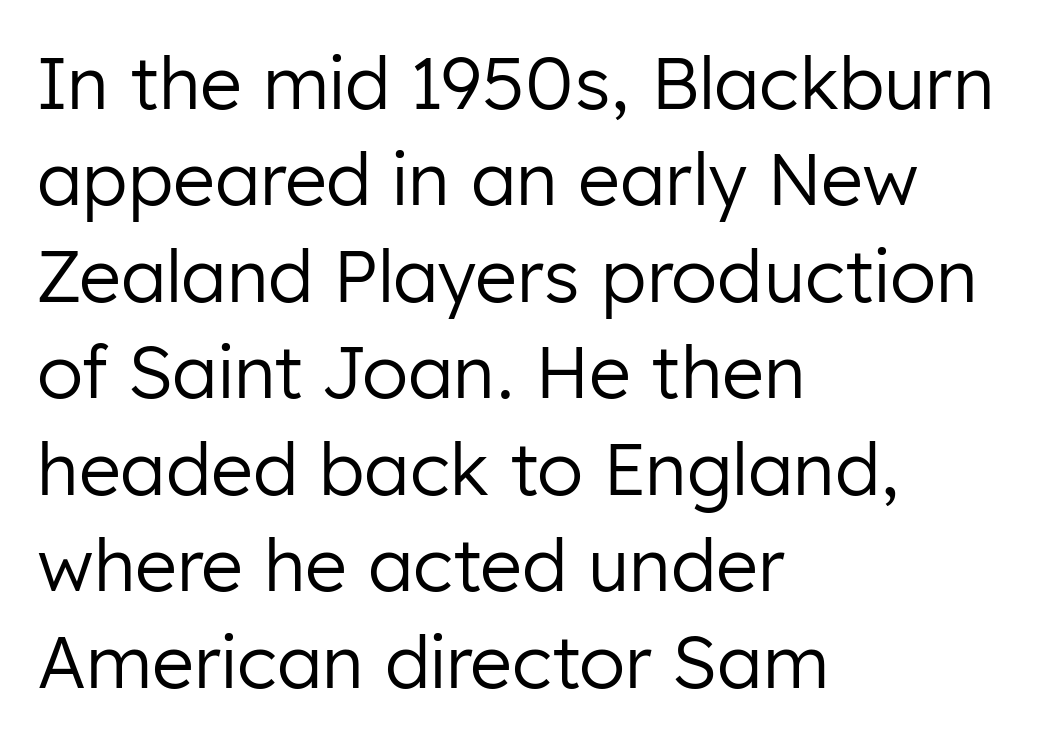
The image shows 72 px regular-weight sans-serif type, upright; set left-aligned, normal line spacing (1.34x), normal letter spacing, not underlined; low stroke contrast and a medium x-height.
